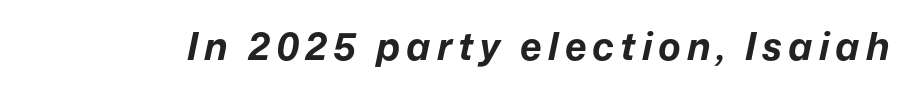
Q: Is the text bold? A: Yes.
Q: Is the text italic (slanted)? A: Yes, it leans right by about 12 degrees.
Q: Is the text underlined? A: No.
Q: Width (condensed, normal, or wide)? A: Normal.
Q: Stroke contrast? A: Low.
Q: x-height? A: Medium.
Q: Monospaced? A: No.
